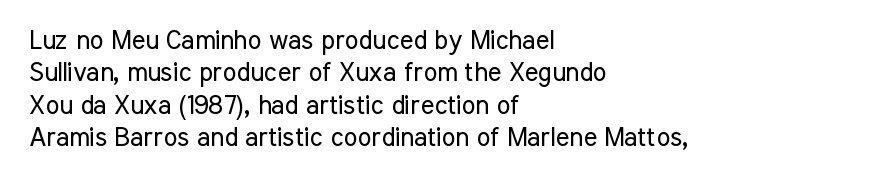
The image shows 26 px text type, upright; set left-aligned, normal line spacing (1.25x), normal letter spacing, not underlined.
